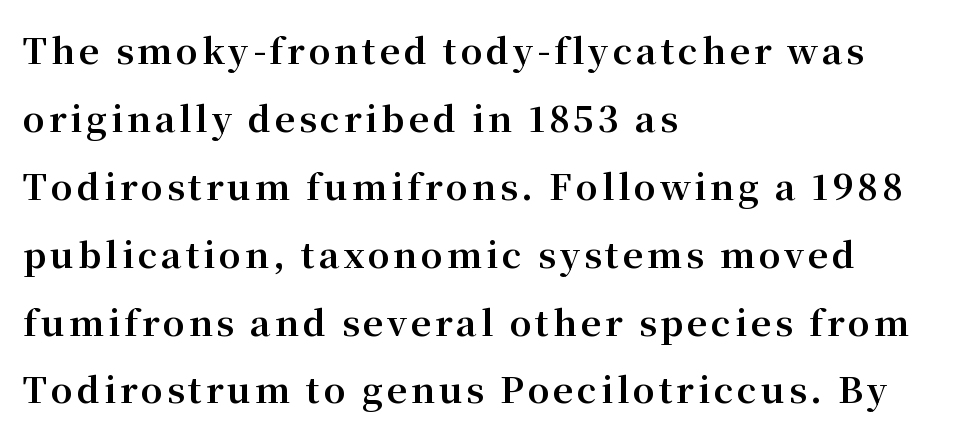
Plain, unruled lines of type. Horizontal bands of white between lines are thick stripes. Typeset ragged right — the left edge is the straight one. Do the characters align in a grid? No, the font is proportional. Yep, those are serifs on the letters. These words are printed bold, with thick strokes throughout.
